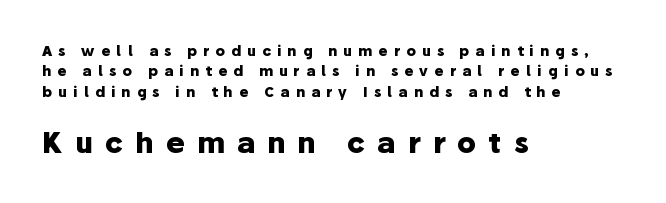
The image shows 28 px heavy sans-serif type, upright; set left-aligned, normal line spacing (1.45x), unusually wide letter spacing (+0.44 em), not underlined; the second (bottom) block is 2.0x larger; low stroke contrast and a medium x-height.
